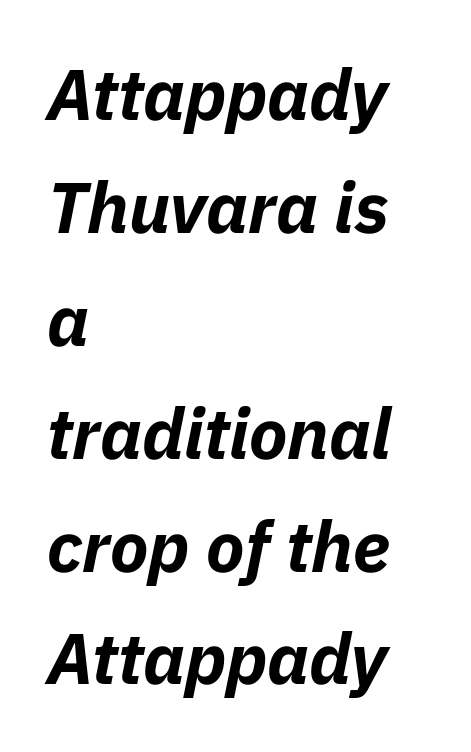
{"italic": "yes", "lean": "right", "slant_degrees": 11, "bold": "yes", "weight": "bold", "width": "normal", "stroke_contrast": "low", "x_height": "medium", "monospaced": "no", "underline": "no", "align": "left", "line_spacing": "normal", "line_spacing_ratio": 1.59, "letter_spacing": "normal", "letter_spacing_em": 0.0, "glyph_px": 71}
